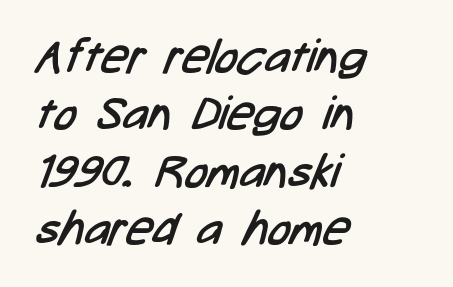
The image shows 47 px regular-weight, condensed sans-serif type; set left-aligned, line spacing 1.22x, normal letter spacing, not underlined; low stroke contrast and a medium x-height.
